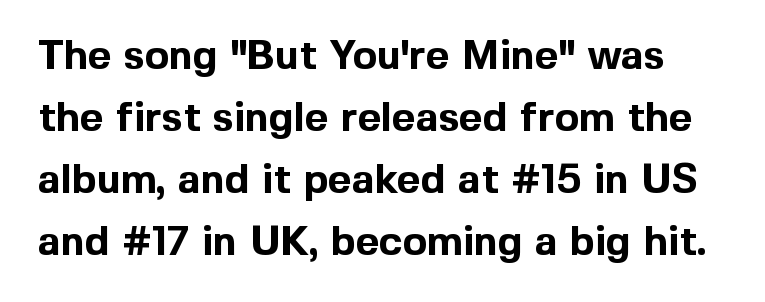
Proportional: the letters do not fall into vertical columns. This rendering leaves character spacing at its baseline value. The font's upright variant was chosen for this text. Vertically, the passage feels balanced, rows spaced as you'd expect. I'd describe the lettering as bold — thick and assertive.
